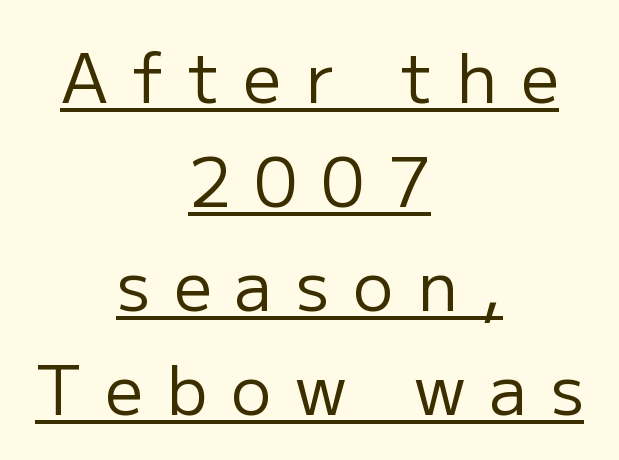
{"serif": "no", "italic": "no", "bold": "no", "weight": "regular", "width": "normal", "stroke_contrast": "low", "x_height": "medium", "monospaced": "no", "underline": "yes", "align": "center", "line_spacing": "normal", "line_spacing_ratio": 1.55, "letter_spacing": "wide", "letter_spacing_em": 0.36, "glyph_px": 67}
